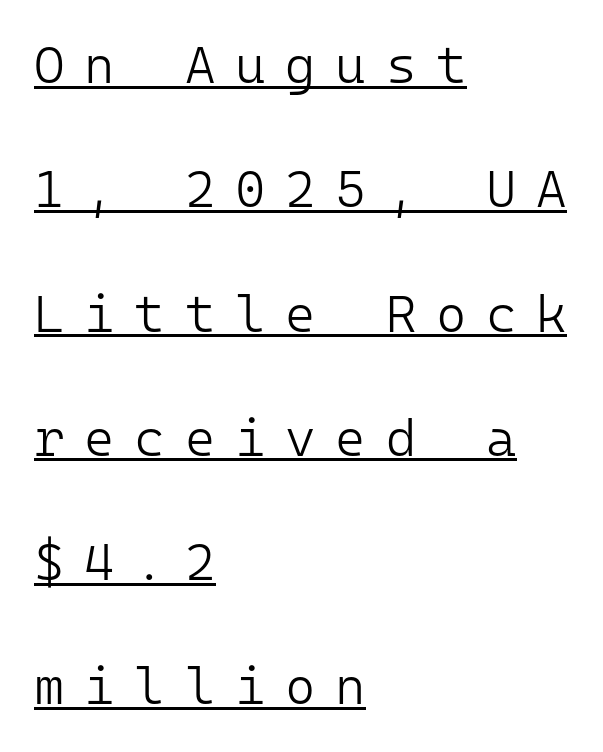
{"serif": "no", "italic": "no", "bold": "no", "weight": "light", "width": "normal", "stroke_contrast": "low", "x_height": "medium", "monospaced": "yes", "underline": "yes", "align": "left", "line_spacing": "loose", "line_spacing_ratio": 2.39, "letter_spacing": "wide", "letter_spacing_em": 0.38, "glyph_px": 52}
